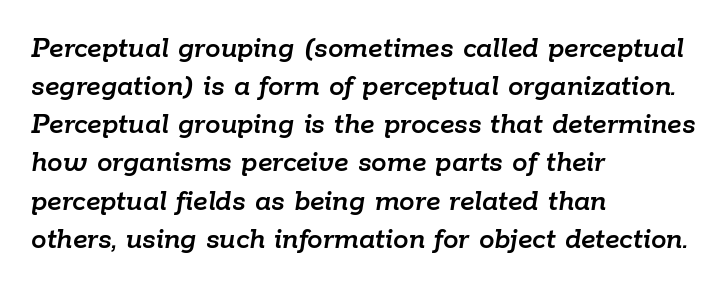
These lines were composed using italics. This sample has the flowing, uneven cadence of proportional lettering. Just letters on the line, the space beneath them empty. Nothing unusual about the tracking: characters are spaced as the font intends. Reading down the block, your eye returns to a fixed left position each line.
